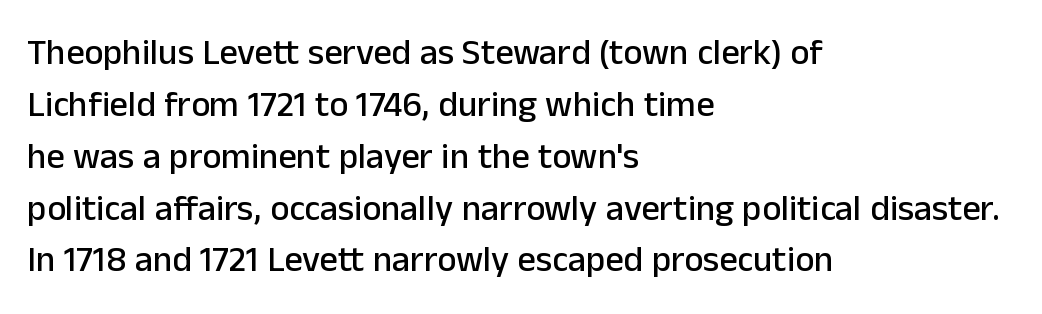
Line starts are locked; line ends wander. This is roman type, the default non-slanted kind. A typesetter would call this proportional, since set widths differ per character. The gaps between neighbouring characters are ordinary and unremarkable.
